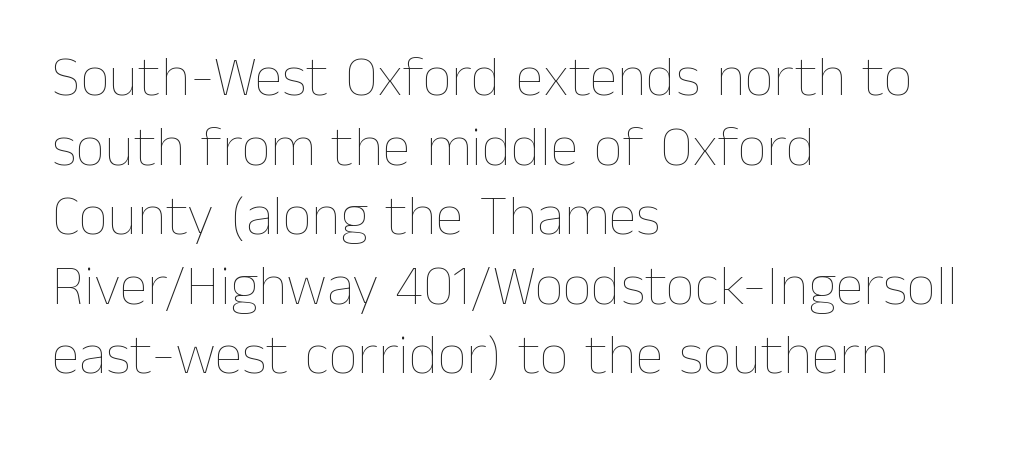
Q: Is the text bold? A: No.
Q: Is the text italic (slanted)? A: No, it is upright.
Q: Is the text underlined? A: No.
Q: How is the paragraph aligned? A: Left-aligned.
Q: Is the spacing between letters normal or unusually wide? A: Normal.
Q: Width (condensed, normal, or wide)? A: Normal.
Q: Stroke contrast? A: Low.
Q: x-height? A: Medium.
Q: Monospaced? A: No.
